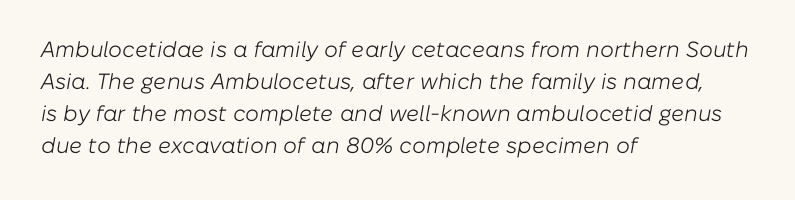
Q: Is the text bold? A: No.
Q: Is the text italic (slanted)? A: Yes, it leans right by about 10 degrees.
Q: Is the text underlined? A: No.
Q: How is the paragraph aligned? A: Left-aligned.
Q: Is the spacing between letters normal or unusually wide? A: Normal.
Q: Is the spacing between lines tight, normal or loose? A: Normal.
